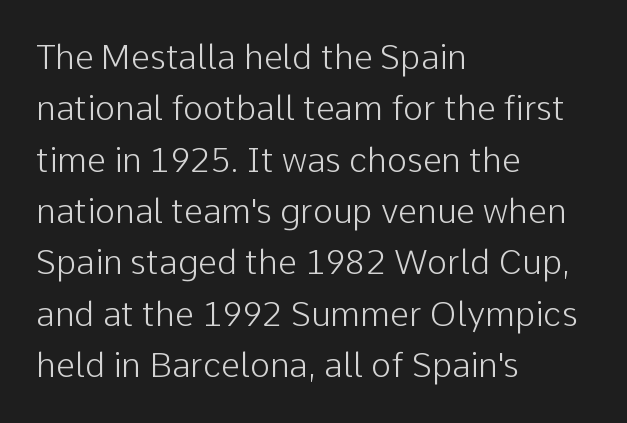
Q: Is the text bold? A: No.
Q: Is the text italic (slanted)? A: No, it is upright.
Q: Is the typeface a serif or a sans-serif typeface? A: Sans-serif.
Q: Is the text underlined? A: No.
Q: How is the paragraph aligned? A: Left-aligned.
Q: Is the spacing between letters normal or unusually wide? A: Normal.
Q: Is the spacing between lines tight, normal or loose? A: Normal.
Q: Width (condensed, normal, or wide)? A: Normal.
Q: Stroke contrast? A: Low.
Q: x-height? A: Medium.
Q: Monospaced? A: No.
